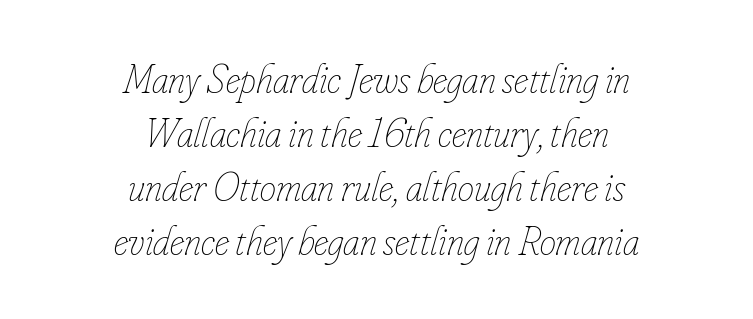
{"italic": "yes", "lean": "right", "slant_degrees": 16, "bold": "no", "weight": "thin", "width": "condensed", "stroke_contrast": "low", "x_height": "small", "monospaced": "no", "underline": "no", "align": "center", "line_spacing": "normal", "line_spacing_ratio": 1.32, "letter_spacing": "normal", "letter_spacing_em": 0.0, "glyph_px": 41}
